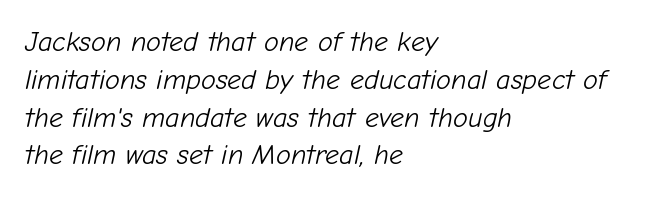
Letters rest on an invisible, unmarked baseline. The letters are slanted; this is an italic face. Regarding leading, the lines here are spaced in the standard way. This sample has the flowing, uneven cadence of proportional lettering. Students, note that the glyphs here touch the page at normal intervals.
